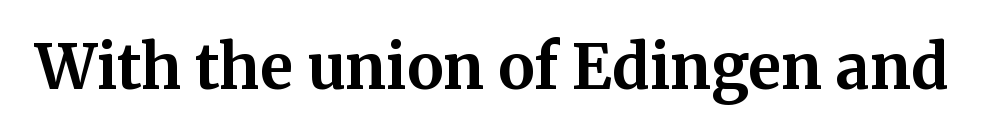
This rendering features lettering with no underline. The rendering uses a bold face; every stroke is thick and dark. This is serif lettering, the kind often seen in printed books. The tracking reads as untouched default to a designer's eye. Nope, not italic — everything's standing straight. Varying glyph widths throughout — classic text-font behaviour.
